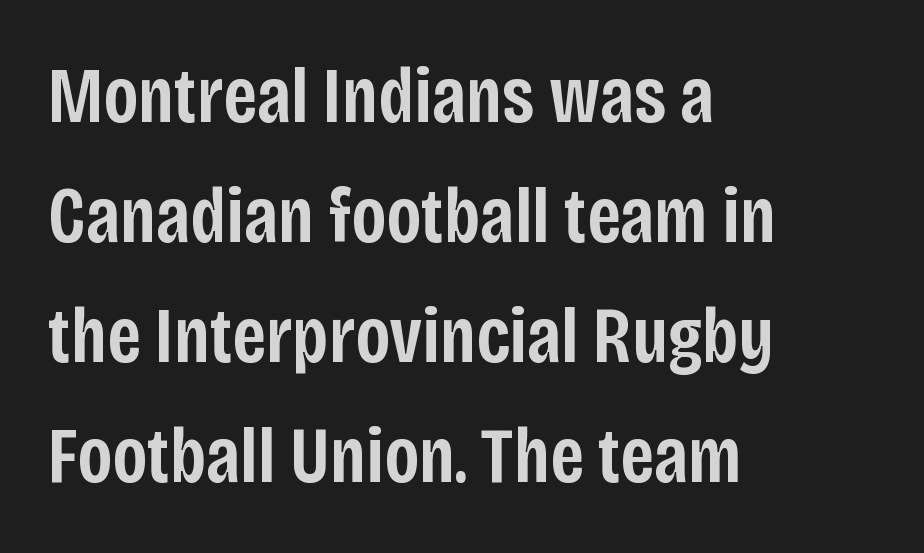
{"serif": "no", "italic": "no", "bold": "semi", "weight": "semibold", "width": "condensed", "stroke_contrast": "low", "x_height": "large", "monospaced": "no", "underline": "no", "align": "left", "line_spacing": "normal", "line_spacing_ratio": 1.52, "letter_spacing": "normal", "letter_spacing_em": 0.0, "glyph_px": 79}
